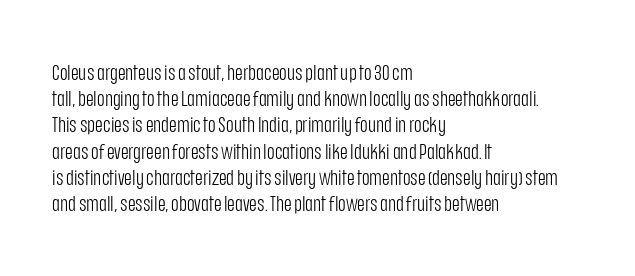
Q: Is the text bold? A: No.
Q: Is the text italic (slanted)? A: No, it is upright.
Q: Is the text underlined? A: No.
Q: How is the paragraph aligned? A: Left-aligned.
Q: Is the spacing between letters normal or unusually wide? A: Normal.
Q: Is the spacing between lines tight, normal or loose? A: Normal.
